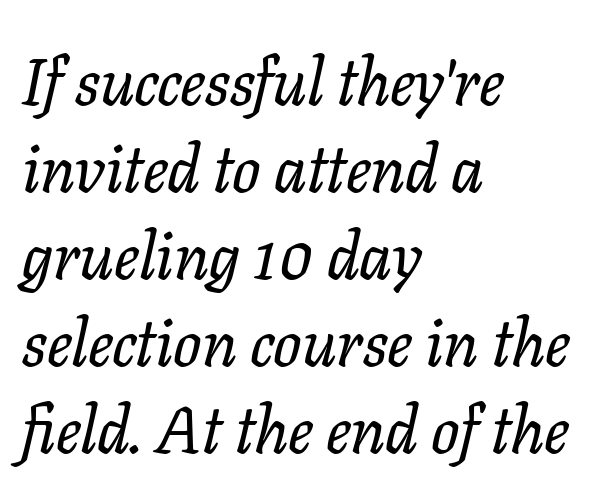
{"serif": "yes", "italic": "yes", "lean": "right", "slant_degrees": 11, "width": "normal", "stroke_contrast": "low", "x_height": "medium", "monospaced": "no", "underline": "no", "align": "left", "line_spacing": "normal", "line_spacing_ratio": 1.32, "letter_spacing": "normal", "letter_spacing_em": 0.0, "glyph_px": 66}
